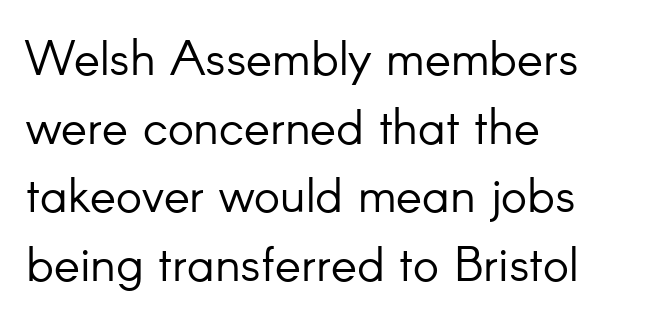
Q: Is the text bold? A: No.
Q: Is the text italic (slanted)? A: No, it is upright.
Q: Is the typeface a serif or a sans-serif typeface? A: Sans-serif.
Q: Is the text underlined? A: No.
Q: How is the paragraph aligned? A: Left-aligned.
Q: Is the spacing between letters normal or unusually wide? A: Normal.
Q: Is the spacing between lines tight, normal or loose? A: Normal.
Q: Width (condensed, normal, or wide)? A: Normal.
Q: Stroke contrast? A: Low.
Q: x-height? A: Small.
Q: Monospaced? A: No.
